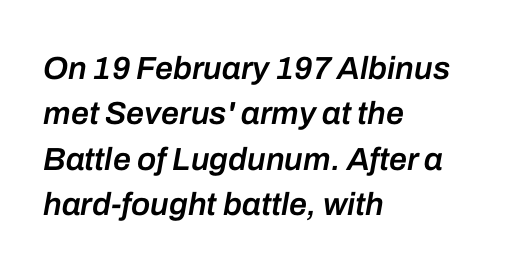
{"italic": "yes", "lean": "right", "slant_degrees": 10, "bold": "semi", "weight": "semibold", "width": "normal", "stroke_contrast": "low", "x_height": "medium", "monospaced": "no", "underline": "no", "align": "left", "line_spacing": "normal", "line_spacing_ratio": 1.42, "letter_spacing": "normal", "letter_spacing_em": 0.0, "glyph_px": 32}
